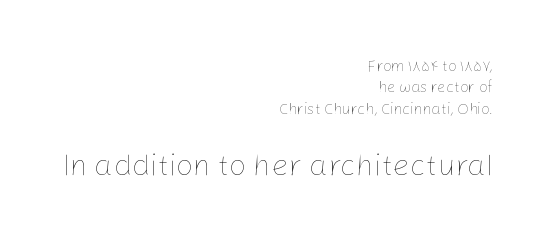
The image shows 30 px thin type, upright; set right-aligned, normal line spacing (1.43x), normal letter spacing, not underlined; the second (bottom) block is 2.0x larger; low stroke contrast and a medium x-height.
